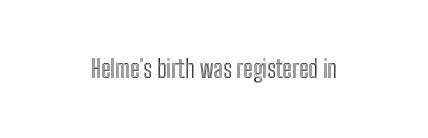
Q: Is the text italic (slanted)? A: No, it is upright.
Q: Is the text underlined? A: No.
Q: Is the spacing between letters normal or unusually wide? A: Normal.
